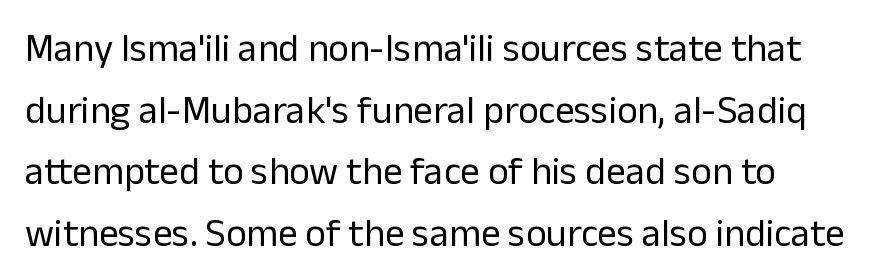
The image shows 39 px regular-weight sans-serif type, upright; set normal line spacing (1.58x), normal letter spacing, not underlined; low stroke contrast and a medium x-height.
